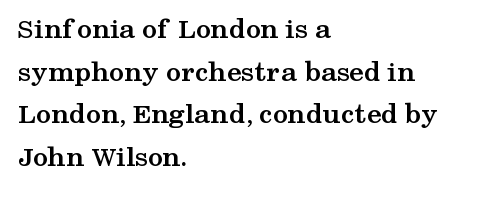
Q: Is the text bold? A: Yes.
Q: Is the text italic (slanted)? A: No, it is upright.
Q: Is the typeface a serif or a sans-serif typeface? A: Serif.
Q: Is the text underlined? A: No.
Q: How is the paragraph aligned? A: Left-aligned.
Q: Is the spacing between letters normal or unusually wide? A: Normal.
Q: Is the spacing between lines tight, normal or loose? A: Normal.
Q: Width (condensed, normal, or wide)? A: Wide.
Q: Stroke contrast? A: Medium.
Q: x-height? A: Medium.
Q: Monospaced? A: No.
